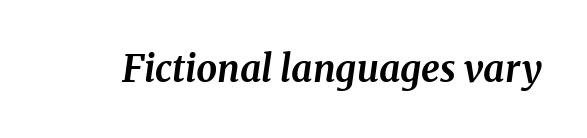
{"serif": "yes", "italic": "yes", "lean": "right", "slant_degrees": 8, "bold": "yes", "weight": "bold", "width": "normal", "stroke_contrast": "medium", "x_height": "medium", "monospaced": "no", "underline": "no", "letter_spacing": "normal", "letter_spacing_em": 0.0, "glyph_px": 37}
